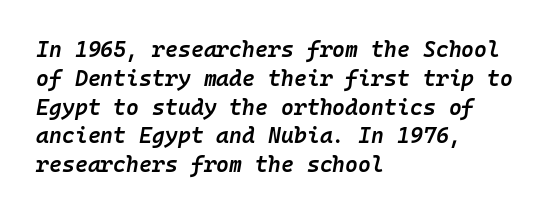
The rendering uses a semibold face; strokes are thickened but not to full bold. The string is rendered with underlining switched off. The lettering tilts uniformly, giving the passage an italic look. Students, note that the glyphs here touch the page at normal intervals.
